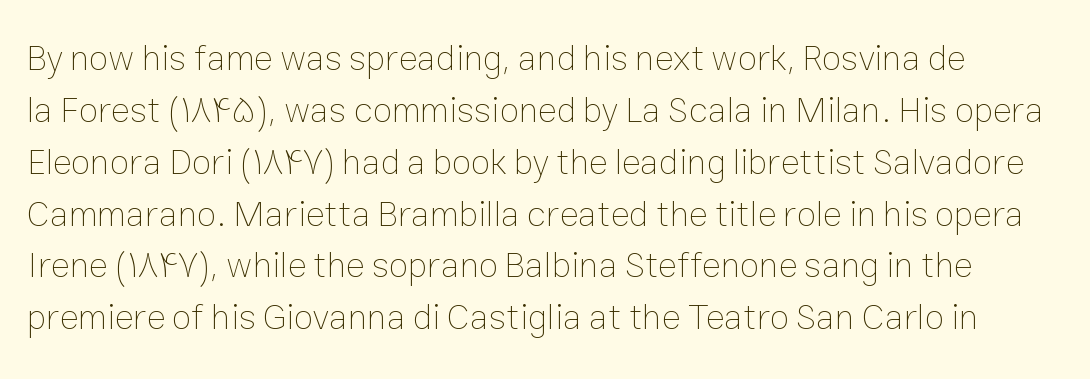
The image shows 36 px thin type, upright; set normal line spacing (1.44x), normal letter spacing, not underlined; low stroke contrast and a medium x-height.
